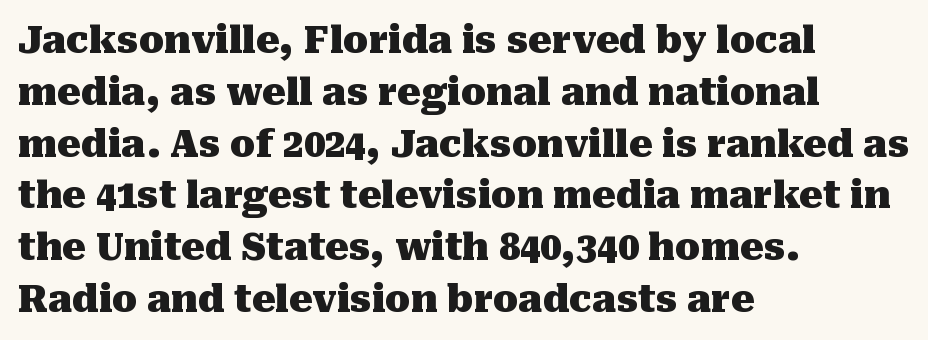
The image shows 37 px heavy serif type, upright; set left-aligned, normal line spacing (1.4x), normal letter spacing, not underlined; medium stroke contrast and a medium x-height.
